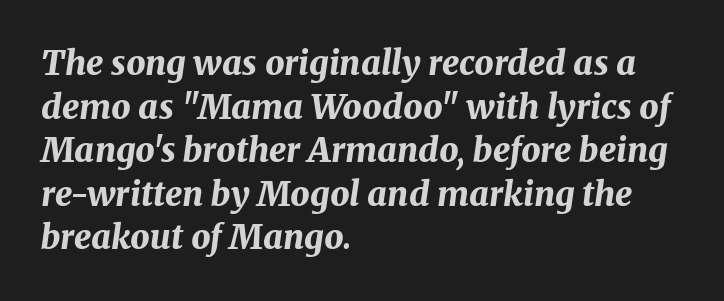
The leading is moderate, giving the passage an even texture. Looks like regular typesetting: each glyph gets only the width it needs. Does extra space separate the letters? No, they use regular spacing. Thick stems and heavy bowls — unmistakably bold.
